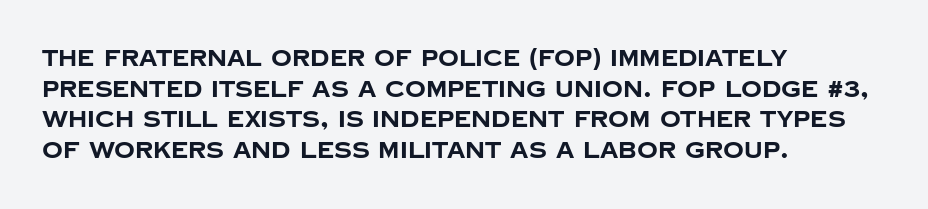
{"italic": "no", "bold": "yes", "underline": "no", "align": "left", "line_spacing": "normal", "line_spacing_ratio": 1.33, "letter_spacing": "normal", "letter_spacing_em": 0.0, "glyph_px": 23}
